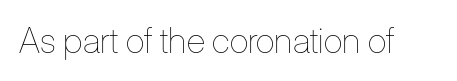
Heaviness? Minimal to ordinary, like unemphasized prose. The baseline area is clear. The rendering uses natural spacing where letterforms have individual widths. Default kerning and tracking; the words read as compact shapes. A roman cut, with each character standing at attention.
